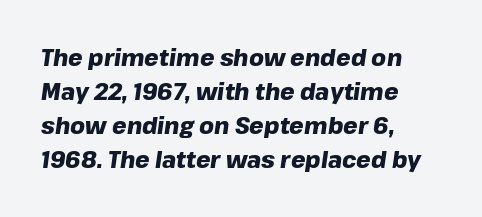
{"italic": "yes", "lean": "right", "slant_degrees": 8, "bold": "yes", "underline": "no", "align": "left", "line_spacing": "normal", "line_spacing_ratio": 1.48, "letter_spacing": "normal", "letter_spacing_em": 0.0, "glyph_px": 23}
